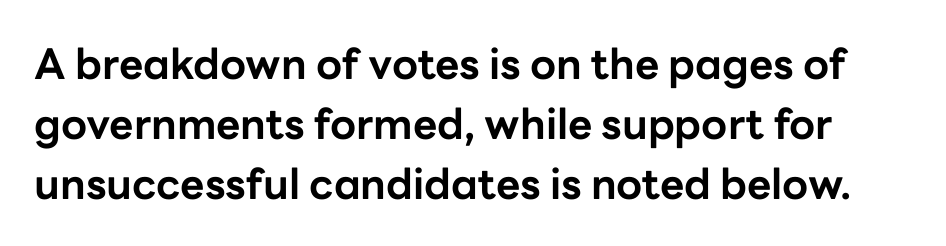
The image shows 42 px bold sans-serif type, upright; set normal line spacing (1.43x), normal letter spacing, not underlined; low stroke contrast and a medium x-height.
